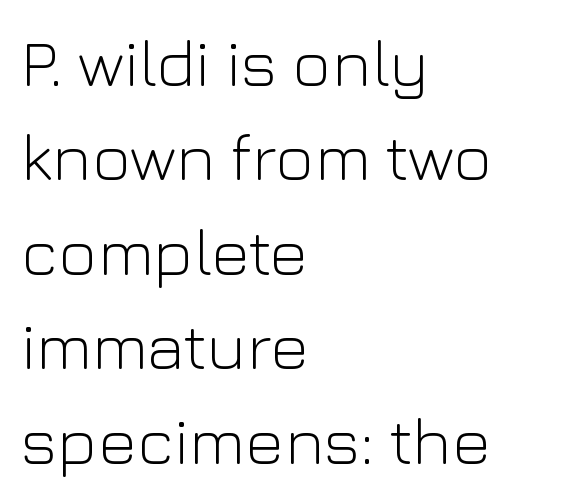
Spacing verdict: proportional, widths tailored to each character. Nobody touched the tracking dial on this one. These glyphs show unthickened strokes, regular width or finer. Are there feet on the stems? There aren't — it's a sans. Teacher's note: observe the even left margin — that is flush-left alignment.
